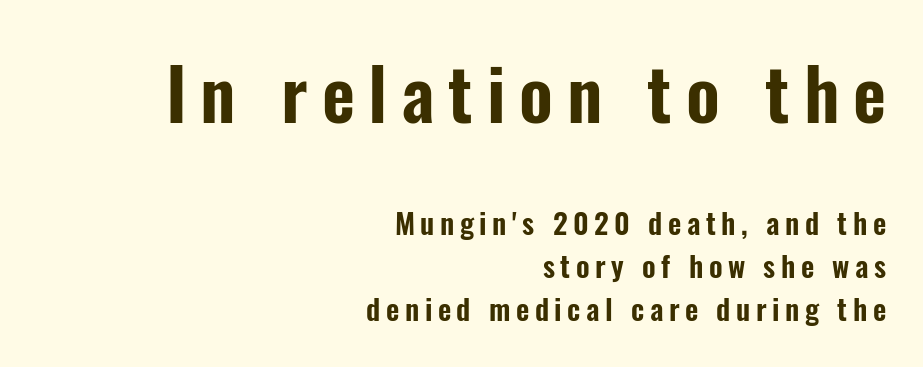
The image shows 72 px condensed sans-serif type, upright; set right-aligned, normal line spacing (1.47x), not underlined; the first (top) block is 2.48x larger; low stroke contrast and a medium x-height.
